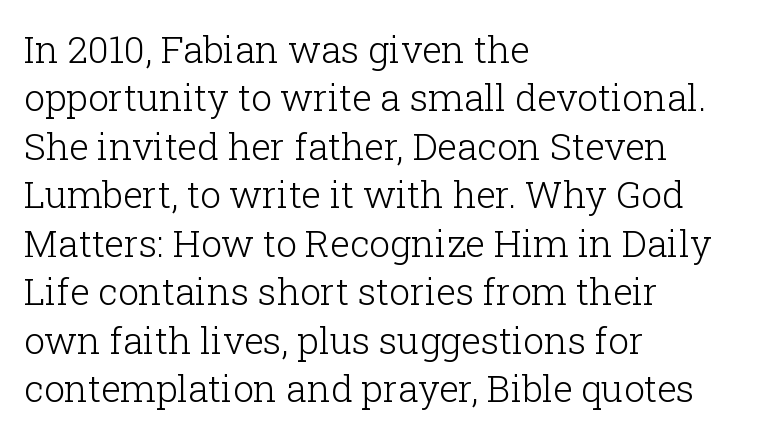
Q: Is the text bold? A: No.
Q: Is the text italic (slanted)? A: No, it is upright.
Q: Is the typeface a serif or a sans-serif typeface? A: Serif.
Q: Is the text underlined? A: No.
Q: How is the paragraph aligned? A: Left-aligned.
Q: Is the spacing between letters normal or unusually wide? A: Normal.
Q: Is the spacing between lines tight, normal or loose? A: Normal.
Q: Width (condensed, normal, or wide)? A: Normal.
Q: Stroke contrast? A: Low.
Q: x-height? A: Medium.
Q: Monospaced? A: No.
